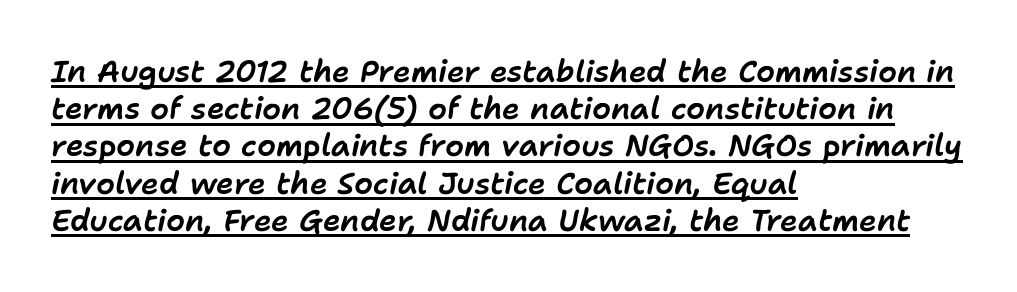
Beneath each row of characters lies a ruled line. The passage shown is typed in a proportional face where columns would drift. Every character sits at an angle, as italics do. Does extra space separate the letters? No, they use regular spacing. Leftover space on each line is placed entirely after the last word.
